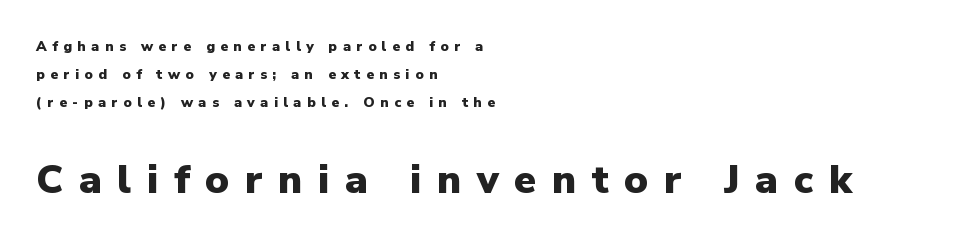
The image shows 40 px heavy sans-serif type, upright; set left-aligned, loose line spacing (2.0x), unusually wide letter spacing (+0.39 em), not underlined; the second (bottom) block is 2.86x larger; low stroke contrast and a medium x-height.
